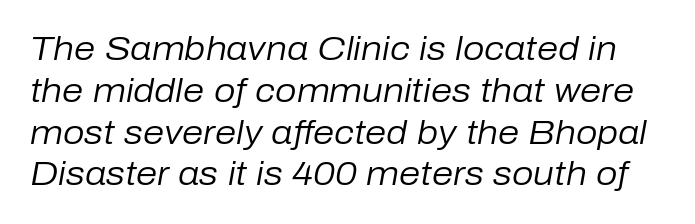
The image shows 34 px regular-weight type, italic (leaning right); set line spacing 1.23x, normal letter spacing, not underlined; low stroke contrast and a medium x-height.
